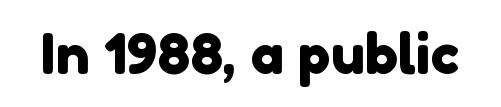
These lines are rendered in a variable-pitch font. Tracking here is standard; glyphs follow each other at the usual distance. Rule under the text: the space is simply empty. The glyphs in this specimen are sans serif.
